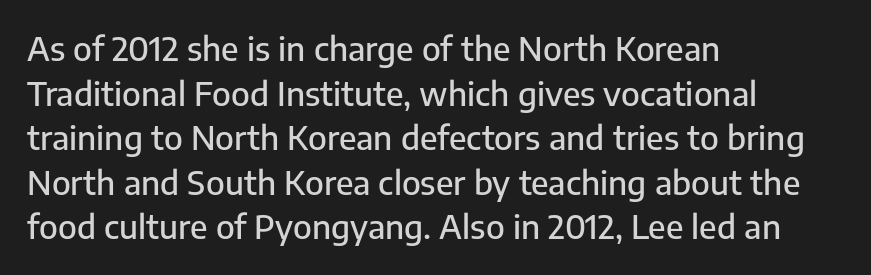
Descenders are the only things crossing below the line. These lines sit exactly where default settings would place them. Check where the strokes stop: nothing finishes them off — pure sans. Reading down the block, your eye returns to a fixed left position each line. This is roman type, the default non-slanted kind. Caption: standard tracking, unaltered.
